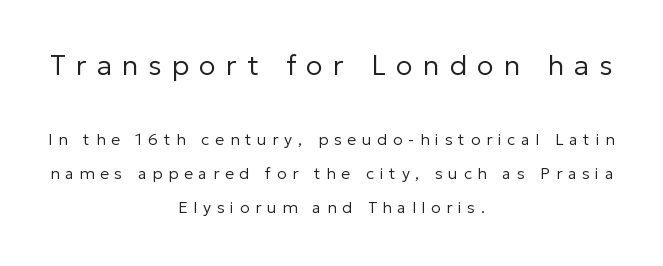
The typeface chosen for these lines omits serifs. The weight would be labelled regular, book, light, or lighter still. A great deal of white space separates one row of letters from the next. These lines stack symmetrically, like a column narrowing and widening about its center. When letters stand straight like this, we call the style roman or upright. Size contrast runs from large at the top to small at the bottom.
